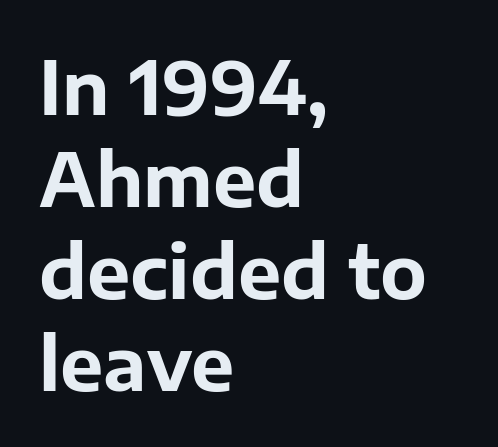
Every stem runs plumb, perpendicular to the baseline. Looks like regular typesetting: each glyph gets only the width it needs. One glance says typical: line gaps are just what's usual. As a designer I'd log this as weight 700, bold. The face used here is rendered with its standard letterfit.
